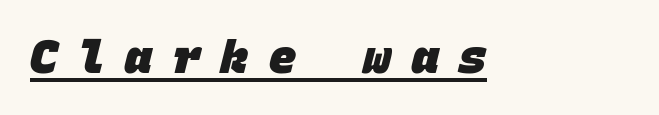
Is there an underline? Yes — a line sits under the letters. The glyphs in this specimen are sans serif. Summary of weight: heavy, a full bold. The tracking reads as deliberately expanded to a designer's eye. Here the designer chose a console-style face with uniform glyph widths.
